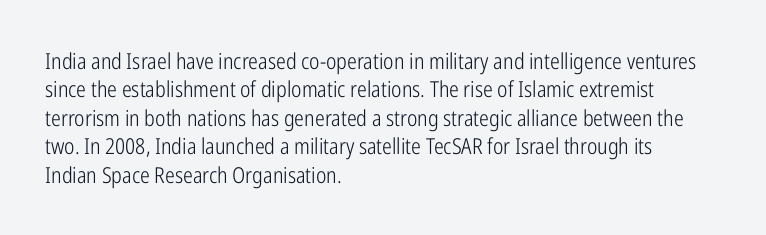
Q: Is the text bold? A: No.
Q: Is the text italic (slanted)? A: No, it is upright.
Q: Is the text underlined? A: No.
Q: How is the paragraph aligned? A: Left-aligned.
Q: Is the spacing between letters normal or unusually wide? A: Normal.
Q: Is the spacing between lines tight, normal or loose? A: Normal.
